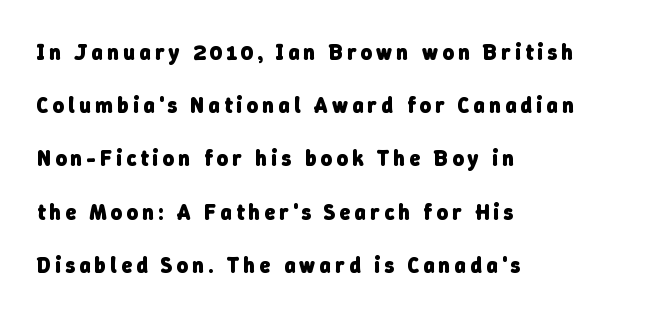
The image shows 22 px bold type; set left-aligned, loose line spacing (2.42x), not underlined.
